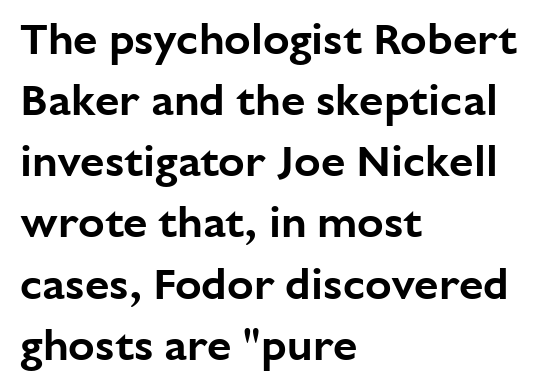
The glyphs in this specimen are sans serif. Bare-footed words on every line. Posture: upright roman. Does the copy run flush right? No — it runs flush left.
